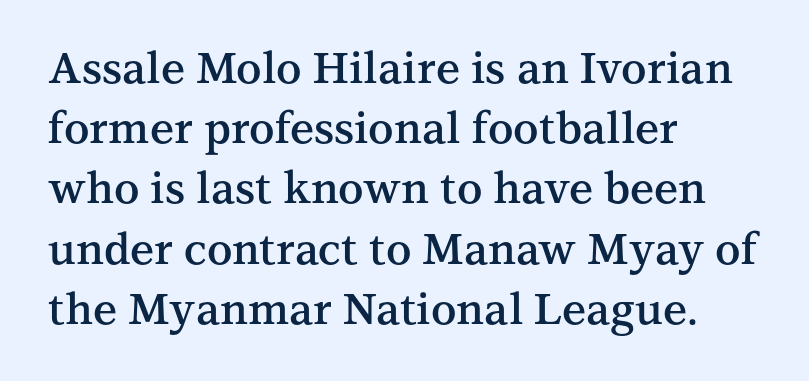
{"serif": "yes", "italic": "no", "bold": "semi", "weight": "semibold", "width": "normal", "stroke_contrast": "medium", "x_height": "medium", "monospaced": "no", "underline": "no", "align": "left", "line_spacing": "normal", "line_spacing_ratio": 1.4, "letter_spacing": "normal", "letter_spacing_em": 0.0, "glyph_px": 43}
